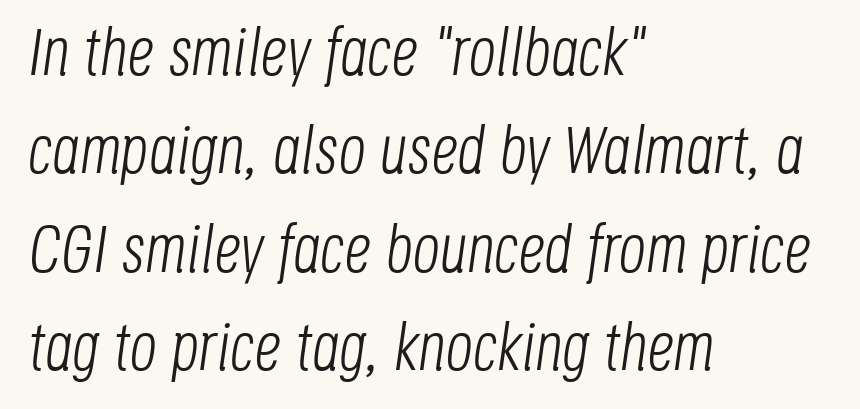
Q: Is the text bold? A: No.
Q: Is the text italic (slanted)? A: Yes, it leans right by about 8 degrees.
Q: Is the text underlined? A: No.
Q: How is the paragraph aligned? A: Left-aligned.
Q: Is the spacing between letters normal or unusually wide? A: Normal.
Q: Is the spacing between lines tight, normal or loose? A: Normal.
Q: Width (condensed, normal, or wide)? A: Condensed.
Q: Stroke contrast? A: Low.
Q: x-height? A: Large.
Q: Monospaced? A: No.
